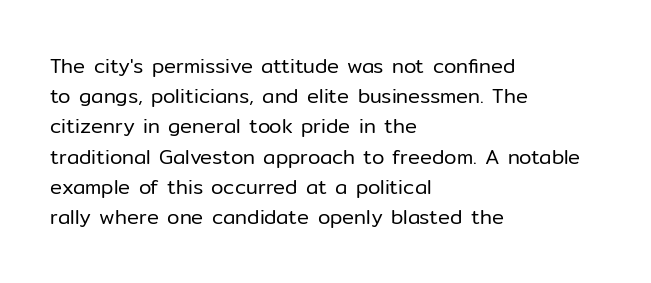
What stands out about the letter spacing? Nothing — it is the standard amount. The axis of the letterforms is exactly vertical. Check the space under the baseline: it is left empty. Evenly set lines give the paragraph a standard silhouette.
